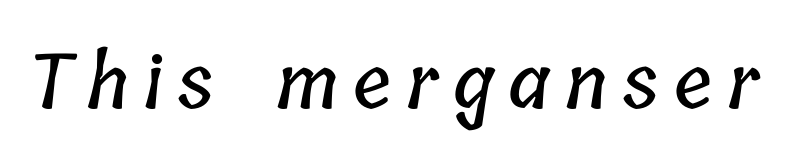
Q: Is the text underlined? A: No.
Q: Width (condensed, normal, or wide)? A: Condensed.
Q: Stroke contrast? A: Low.
Q: x-height? A: Medium.
Q: Monospaced? A: No.
